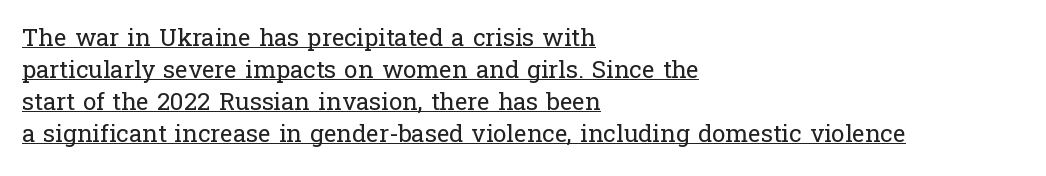
{"italic": "no", "bold": "no", "underline": "yes", "align": "left", "line_spacing": "normal", "line_spacing_ratio": 1.33, "letter_spacing": "normal", "letter_spacing_em": 0.0, "glyph_px": 24}
